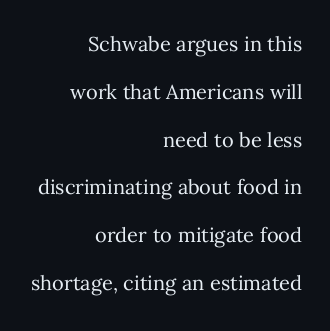
{"italic": "no", "bold": "no", "underline": "no", "align": "right", "line_spacing": "loose", "line_spacing_ratio": 2.39, "letter_spacing": "normal", "letter_spacing_em": 0.0, "glyph_px": 20}
